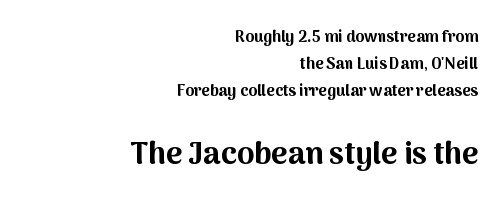
Q: Is the text bold? A: Yes.
Q: Is the text italic (slanted)? A: No, it is upright.
Q: Is the typeface a serif or a sans-serif typeface? A: Sans-serif.
Q: Is the text underlined? A: No.
Q: How is the paragraph aligned? A: Right-aligned.
Q: Is the spacing between letters normal or unusually wide? A: Normal.
Q: Is the spacing between lines tight, normal or loose? A: Normal.
Q: Which block of text is set in a larger size, the first (top) or the second (bottom)? A: The second (bottom) one.
Q: Width (condensed, normal, or wide)? A: Normal.
Q: Stroke contrast? A: Medium.
Q: x-height? A: Medium.
Q: Monospaced? A: No.
